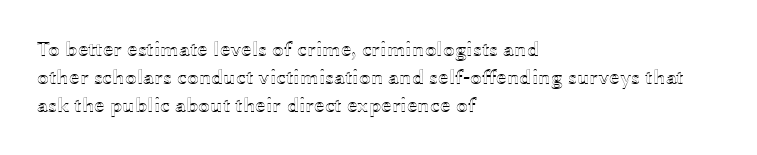
The image shows 21 px text type, upright; set left-aligned, normal line spacing (1.33x), normal letter spacing, not underlined.
